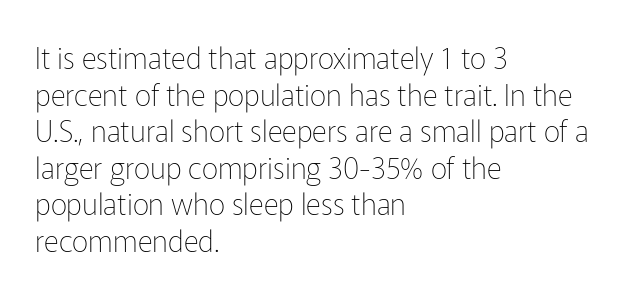
{"serif": "no", "italic": "no", "bold": "no", "weight": "thin", "width": "normal", "stroke_contrast": "low", "x_height": "medium", "monospaced": "no", "underline": "no", "align": "left", "line_spacing": "normal", "line_spacing_ratio": 1.26, "letter_spacing": "normal", "letter_spacing_em": 0.0, "glyph_px": 29}
